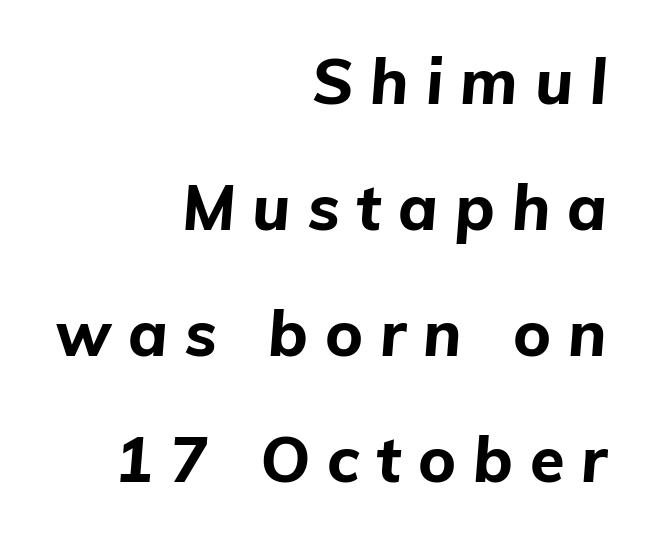
The image shows 63 px bold type, italic (leaning right); set right-aligned, loose line spacing (2.0x), unusually wide letter spacing (+0.27 em), not underlined; low stroke contrast and a medium x-height.
